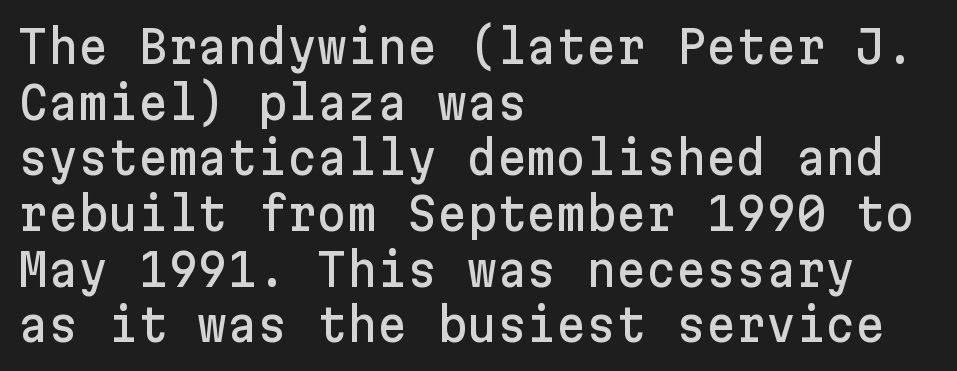
Does the lettering tilt? It doesn't — this is upright. Glyph-to-glyph distance matches everyday printed text. The face used here is a sans, in the tradition of grotesques and geometrics. Does the copy run flush right? No — it runs flush left.
